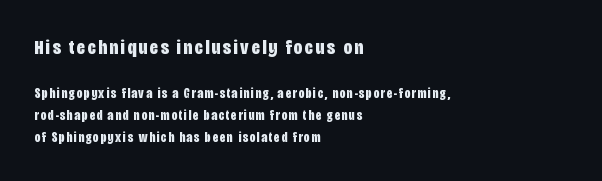
The image shows 21 px bold type, upright; set left-aligned, normal line spacing (1.58x), not underlined; the first (top) block is 1.5x larger.
